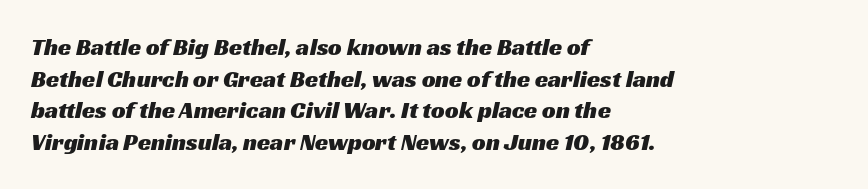
{"underline": "no", "align": "left", "line_spacing": "normal", "line_spacing_ratio": 1.32, "letter_spacing": "normal", "letter_spacing_em": 0.0, "glyph_px": 24}
